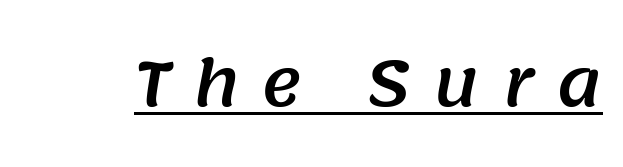
{"serif": "no", "width": "normal", "stroke_contrast": "medium", "x_height": "large", "monospaced": "no", "underline": "yes", "letter_spacing": "wide", "letter_spacing_em": 0.36, "glyph_px": 62}
